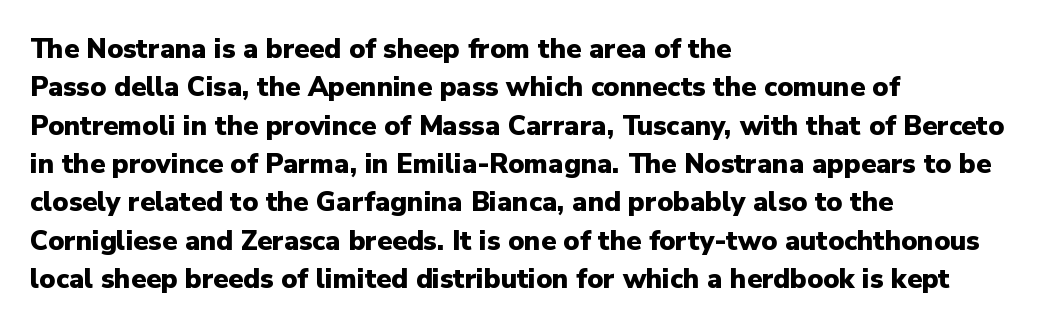
{"italic": "no", "bold": "yes", "underline": "no", "align": "left", "line_spacing": "normal", "line_spacing_ratio": 1.42, "letter_spacing": "normal", "letter_spacing_em": 0.0, "glyph_px": 27}
